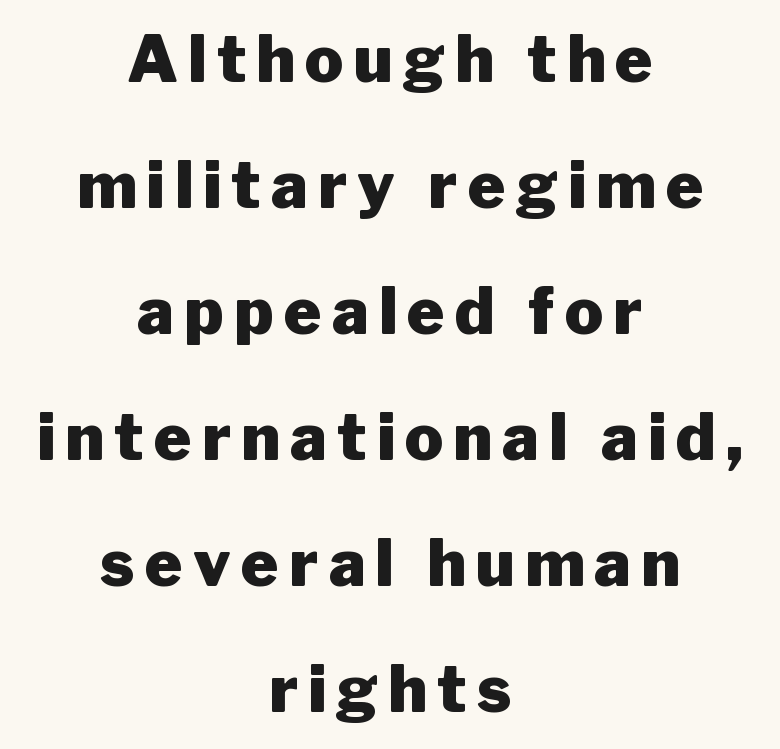
The specimen omits any rule beneath the text block's lines. The font's upright variant was chosen for this text. This rendering uses center alignment, leaving both contours irregular but symmetric. No feet cap the strokes, marking this as sans-serif type. Vertical spacing — loose. This is heavy type, rendered in bold.
